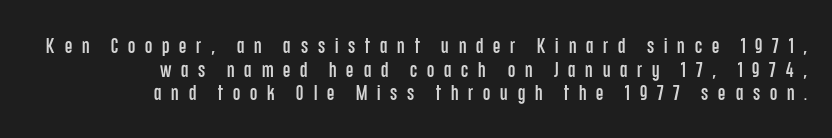
Horizontally, the lines are justified to the trailing edge only. Each word looks stretched out because of the extra space between its letters. The leading is snug, giving the passage a crowded texture. The specimen omits any rule beneath the text block's lines.
